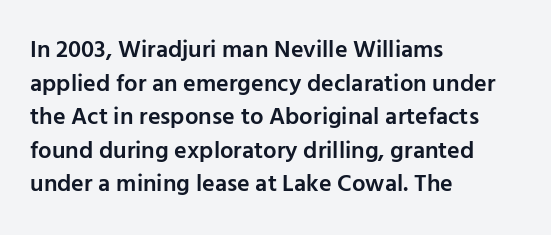
Q: Is the text bold? A: Semi-bold.
Q: Is the text italic (slanted)? A: No, it is upright.
Q: Is the text underlined? A: No.
Q: How is the paragraph aligned? A: Left-aligned.
Q: Is the spacing between letters normal or unusually wide? A: Normal.
Q: Is the spacing between lines tight, normal or loose? A: Normal.
